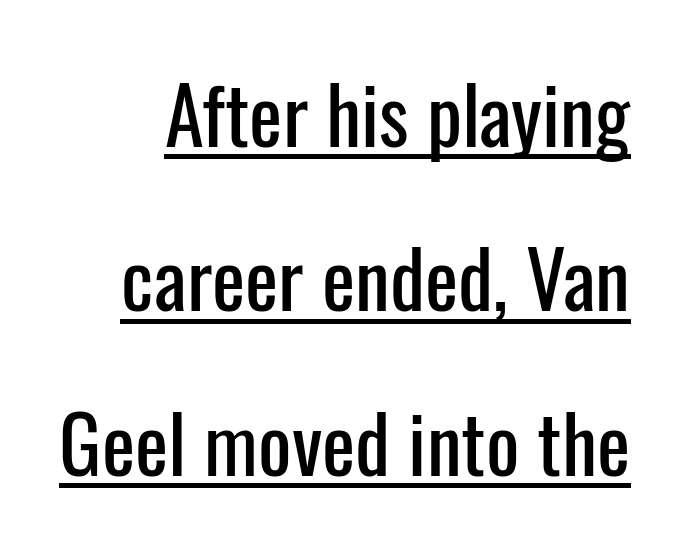
Q: Is the text italic (slanted)? A: No, it is upright.
Q: Is the typeface a serif or a sans-serif typeface? A: Sans-serif.
Q: Is the text underlined? A: Yes.
Q: Is the spacing between letters normal or unusually wide? A: Normal.
Q: Is the spacing between lines tight, normal or loose? A: Loose.
Q: Width (condensed, normal, or wide)? A: Condensed.
Q: Stroke contrast? A: Low.
Q: x-height? A: Medium.
Q: Monospaced? A: No.
